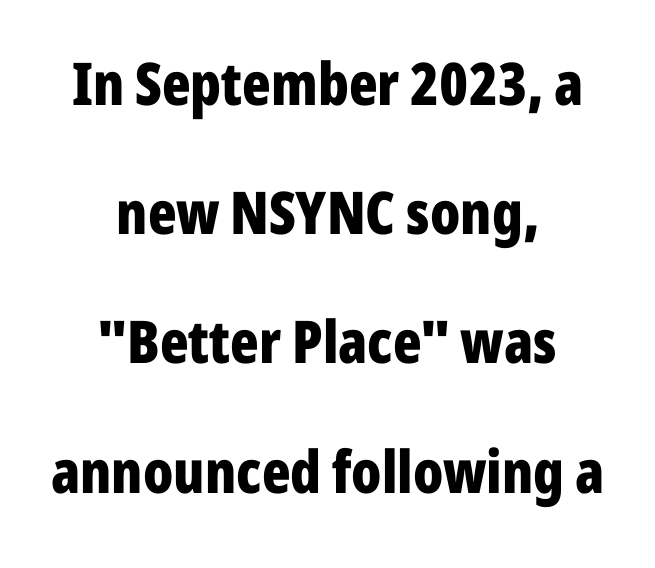
Q: Is the text bold? A: Yes.
Q: Is the text italic (slanted)? A: No, it is upright.
Q: Is the typeface a serif or a sans-serif typeface? A: Sans-serif.
Q: Is the text underlined? A: No.
Q: How is the paragraph aligned? A: Centered.
Q: Is the spacing between letters normal or unusually wide? A: Normal.
Q: Is the spacing between lines tight, normal or loose? A: Loose.
Q: Width (condensed, normal, or wide)? A: Condensed.
Q: Stroke contrast? A: Low.
Q: x-height? A: Medium.
Q: Monospaced? A: No.
